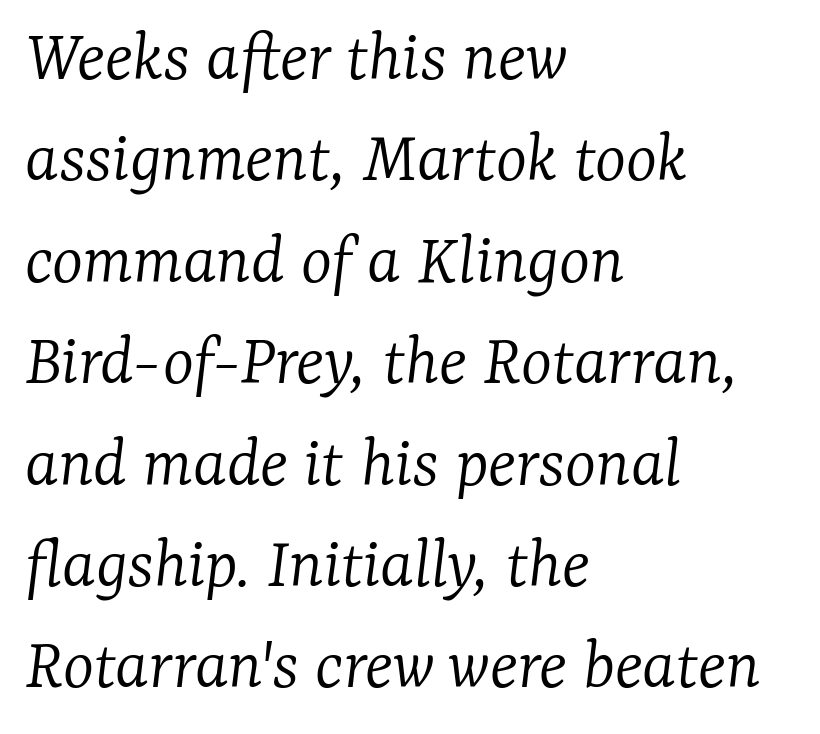
{"serif": "yes", "italic": "yes", "lean": "right", "slant_degrees": 7, "bold": "no", "weight": "light", "width": "normal", "stroke_contrast": "low", "x_height": "medium", "monospaced": "no", "underline": "no", "align": "left", "line_spacing": "normal", "line_spacing_ratio": 1.37, "letter_spacing": "normal", "letter_spacing_em": 0.0, "glyph_px": 74}
